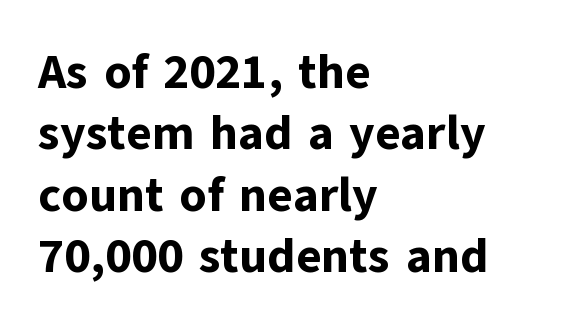
Q: Is the text bold? A: Yes.
Q: Is the text italic (slanted)? A: No, it is upright.
Q: Is the typeface a serif or a sans-serif typeface? A: Sans-serif.
Q: Is the text underlined? A: No.
Q: How is the paragraph aligned? A: Left-aligned.
Q: Is the spacing between letters normal or unusually wide? A: Normal.
Q: Is the spacing between lines tight, normal or loose? A: Normal.
Q: Width (condensed, normal, or wide)? A: Normal.
Q: Stroke contrast? A: Low.
Q: x-height? A: Medium.
Q: Monospaced? A: No.
